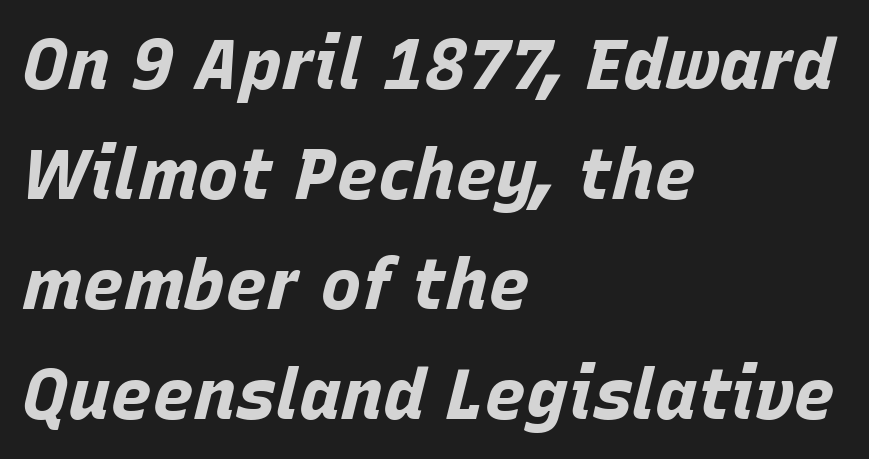
{"italic": "yes", "lean": "right", "slant_degrees": 15, "bold": "yes", "weight": "bold", "width": "normal", "stroke_contrast": "low", "x_height": "large", "monospaced": "no", "underline": "no", "align": "left", "line_spacing": "normal", "line_spacing_ratio": 1.57, "letter_spacing": "normal", "letter_spacing_em": 0.0, "glyph_px": 70}
